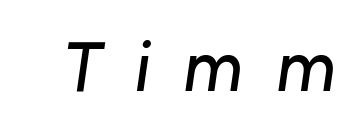
{"serif": "no", "width": "normal", "stroke_contrast": "low", "x_height": "medium", "monospaced": "no", "underline": "no", "letter_spacing": "wide", "letter_spacing_em": 0.46, "glyph_px": 71}
